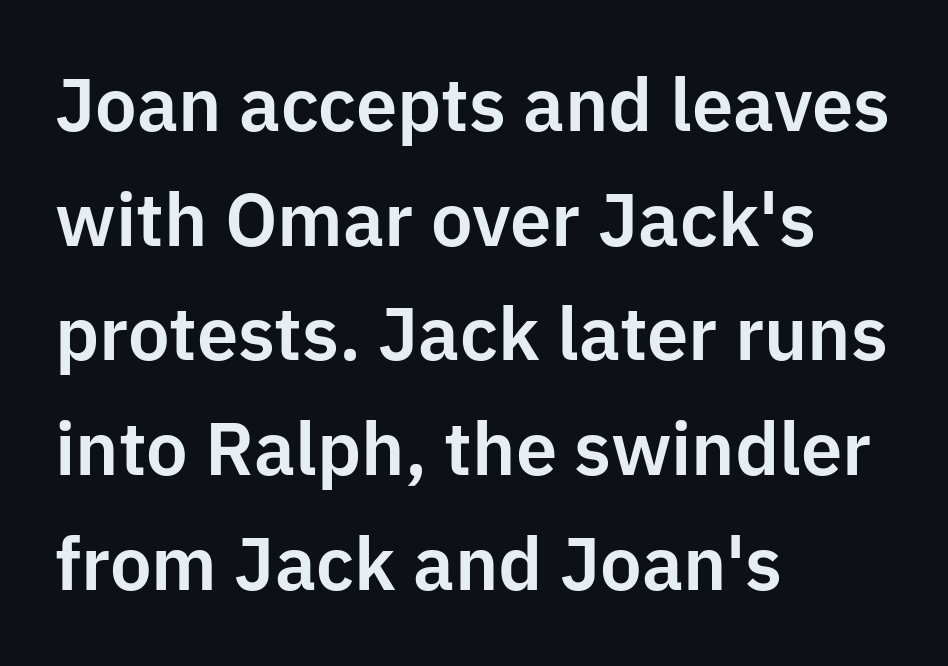
The image shows 74 px sans-serif type, upright; set left-aligned, normal line spacing (1.55x), normal letter spacing, not underlined; low stroke contrast and a medium x-height.
